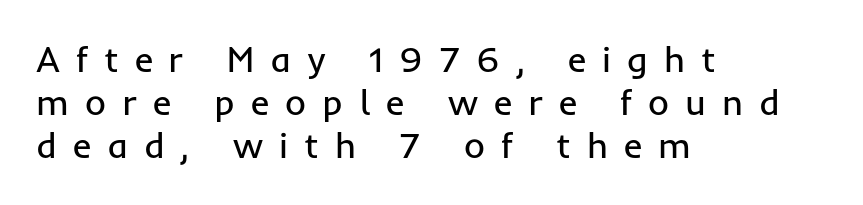
Q: Is the text bold? A: No.
Q: Is the text italic (slanted)? A: No, it is upright.
Q: Is the typeface a serif or a sans-serif typeface? A: Sans-serif.
Q: Is the text underlined? A: No.
Q: How is the paragraph aligned? A: Left-aligned.
Q: Is the spacing between letters normal or unusually wide? A: Unusually wide.
Q: Width (condensed, normal, or wide)? A: Normal.
Q: Stroke contrast? A: Low.
Q: x-height? A: Medium.
Q: Monospaced? A: No.
